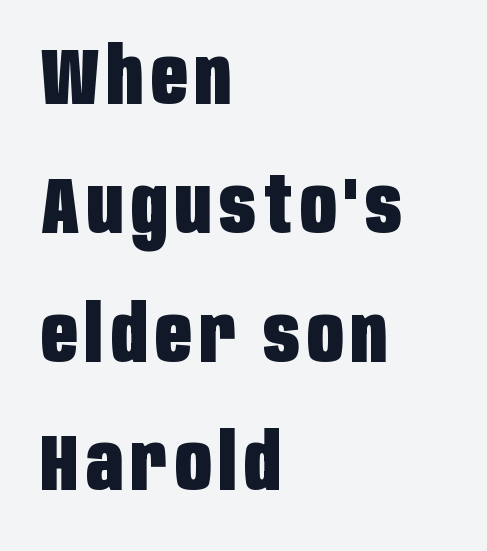
Q: Is the text bold? A: Yes.
Q: Is the text italic (slanted)? A: No, it is upright.
Q: Is the typeface a serif or a sans-serif typeface? A: Sans-serif.
Q: Is the text underlined? A: No.
Q: How is the paragraph aligned? A: Left-aligned.
Q: Is the spacing between lines tight, normal or loose? A: Normal.
Q: Width (condensed, normal, or wide)? A: Condensed.
Q: Stroke contrast? A: Low.
Q: x-height? A: Large.
Q: Monospaced? A: No.
